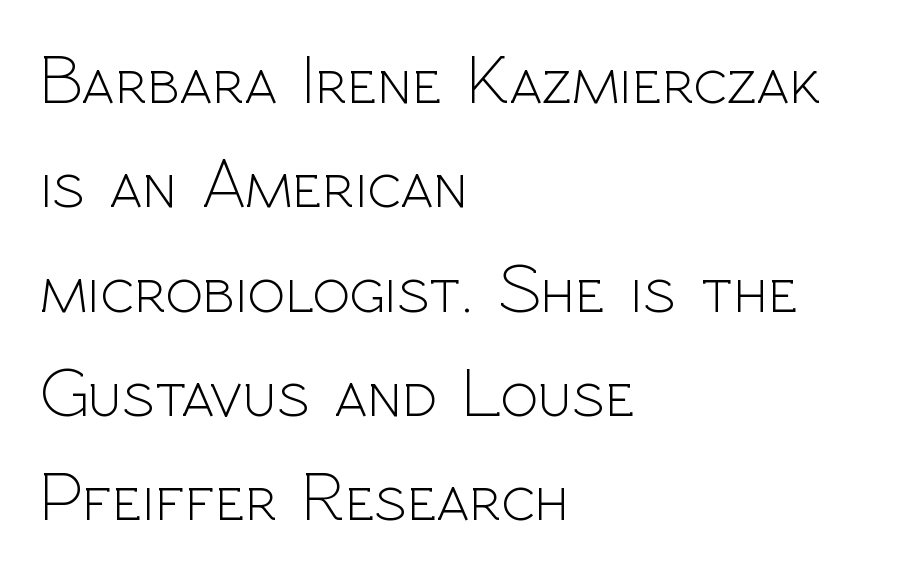
Q: Is the text bold? A: No.
Q: Is the text italic (slanted)? A: No, it is upright.
Q: Is the typeface a serif or a sans-serif typeface? A: Sans-serif.
Q: Is the text underlined? A: No.
Q: How is the paragraph aligned? A: Left-aligned.
Q: Is the spacing between letters normal or unusually wide? A: Normal.
Q: Is the spacing between lines tight, normal or loose? A: Normal.
Q: Width (condensed, normal, or wide)? A: Normal.
Q: x-height? A: Medium.
Q: Monospaced? A: No.
